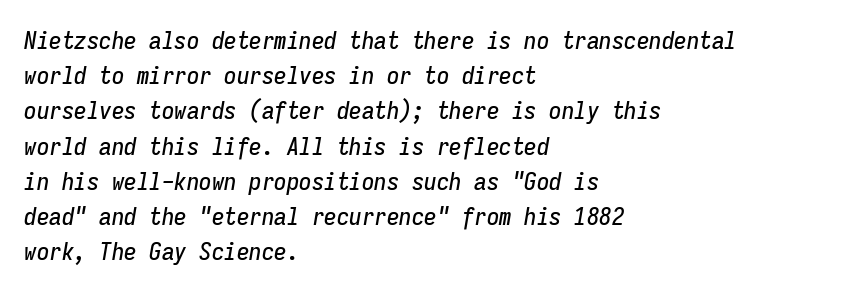
This rendering leaves character spacing at its baseline value. The specimen reads as italic at a glance. The line-height multiplier appears to be the usual default. Notice how the passage keeps a crisp vertical edge on the left only. The string is rendered with underlining switched off.
